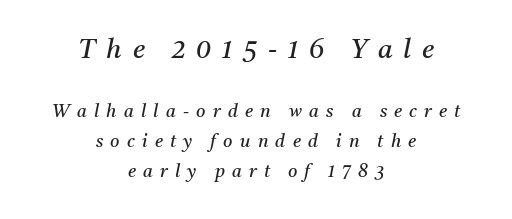
{"italic": "yes", "lean": "right", "slant_degrees": 11, "bold": "no", "underline": "no", "align": "center", "line_spacing": "normal", "line_spacing_ratio": 1.65, "letter_spacing": "wide", "letter_spacing_em": 0.4, "larger_block": "first", "size_ratio": 1.5, "glyph_px": 27}
